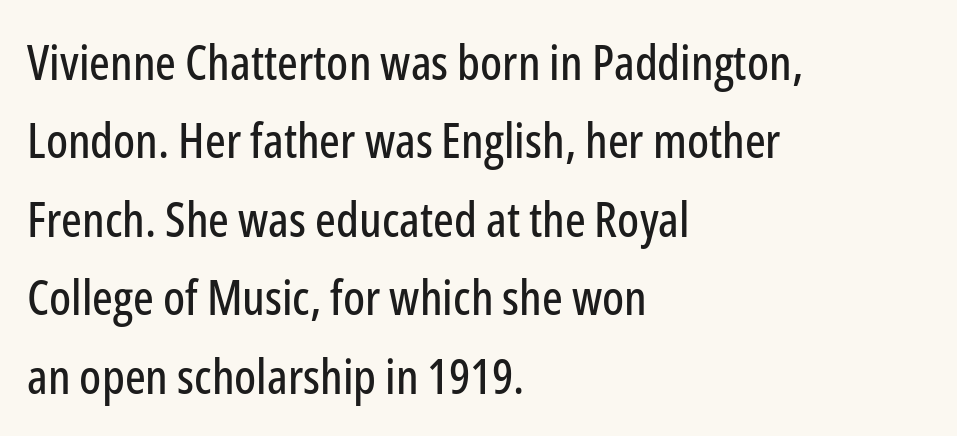
The image shows 49 px condensed sans-serif type, upright; set left-aligned, normal line spacing (1.6x), normal letter spacing, not underlined; low stroke contrast and a medium x-height.
